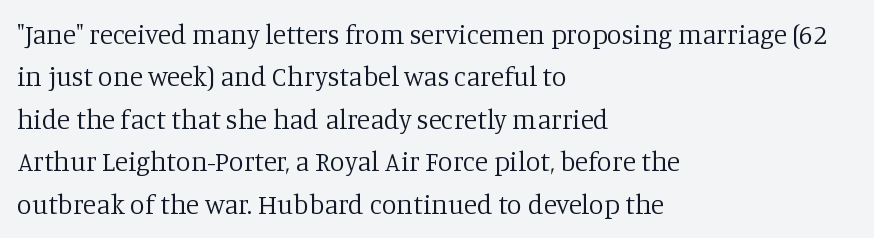
The image shows 27 px text type, upright; set left-aligned, normal line spacing (1.57x), normal letter spacing, not underlined.
